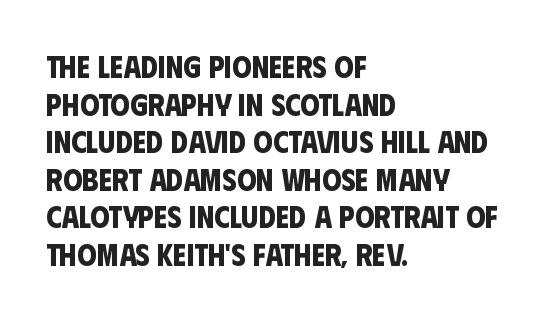
Nobody drew a line under any word here. Grotesque or geometric, the face here clearly has no serifs. The rendering anchors every line to the left-hand side. Strokes here are thick enough to call this a true bold. The line texture is even and compact thanks to regular tracking. The face used here is proportionally spaced, like ordinary book or web type.
